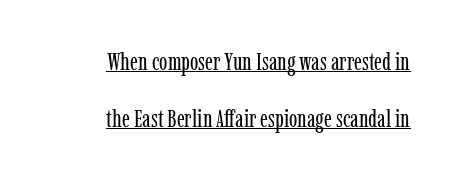
Q: Is the text bold? A: No.
Q: Is the text italic (slanted)? A: No, it is upright.
Q: Is the text underlined? A: Yes.
Q: How is the paragraph aligned? A: Right-aligned.
Q: Is the spacing between letters normal or unusually wide? A: Normal.
Q: Is the spacing between lines tight, normal or loose? A: Loose.
